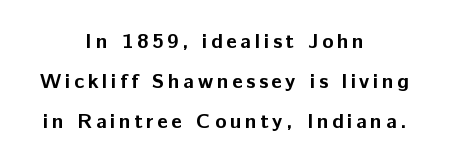
Q: Is the text bold? A: Yes.
Q: Is the text italic (slanted)? A: No, it is upright.
Q: Is the text underlined? A: No.
Q: How is the paragraph aligned? A: Centered.
Q: Is the spacing between lines tight, normal or loose? A: Loose.
